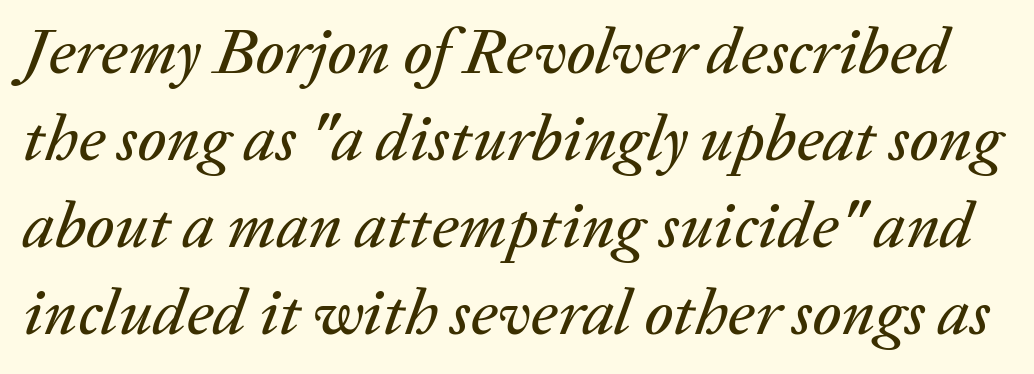
The lettering tilts uniformly, giving the passage an italic look. Varying glyph widths throughout — classic text-font behaviour. Lines of text with bare space underneath. Look at the tracking — it's just the regular setting, nothing added.
